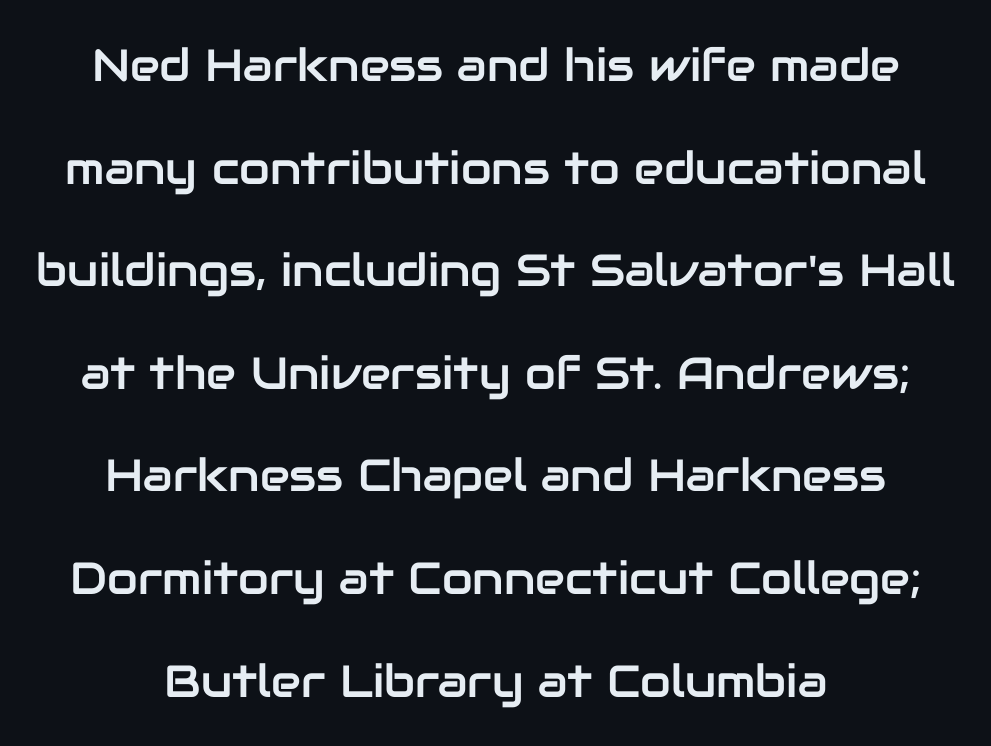
The image shows 45 px sans-serif type, upright; set centered, loose line spacing (2.28x), normal letter spacing, not underlined; low stroke contrast and a medium x-height.
